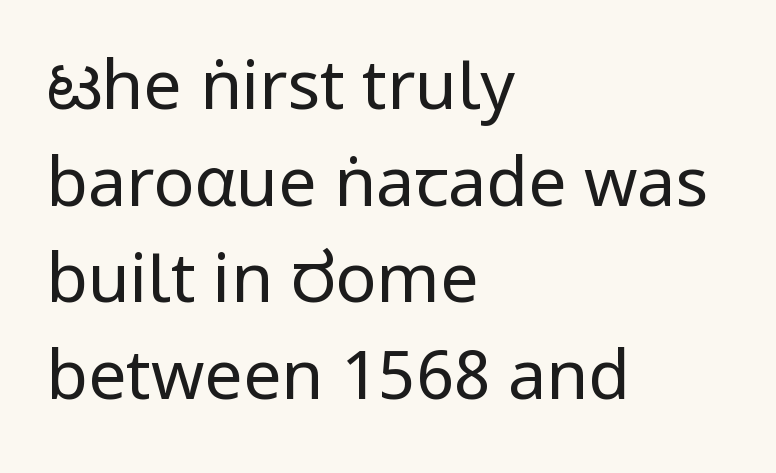
{"serif": "no", "italic": "no", "bold": "no", "weight": "regular", "width": "condensed", "stroke_contrast": "low", "x_height": "large", "monospaced": "no", "underline": "no", "align": "left", "line_spacing": "normal", "line_spacing_ratio": 1.42, "letter_spacing": "normal", "letter_spacing_em": 0.0, "glyph_px": 68}
